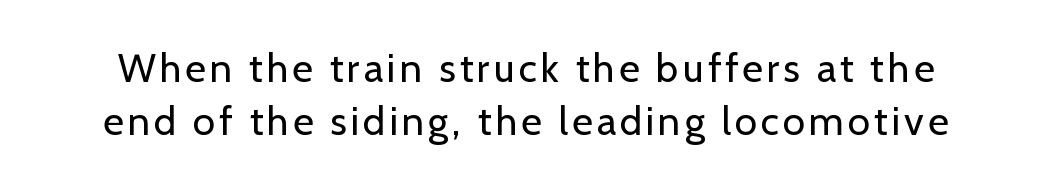
Summary of vertical rhythm: regular, with standard interline spacing. Proportional: the letters do not fall into vertical columns. Unlike italic type, these characters show no tilt at all. Note: no serifs on the glyphs. Underlining? Definitely not there. These glyphs show unthickened strokes, regular width or finer.
